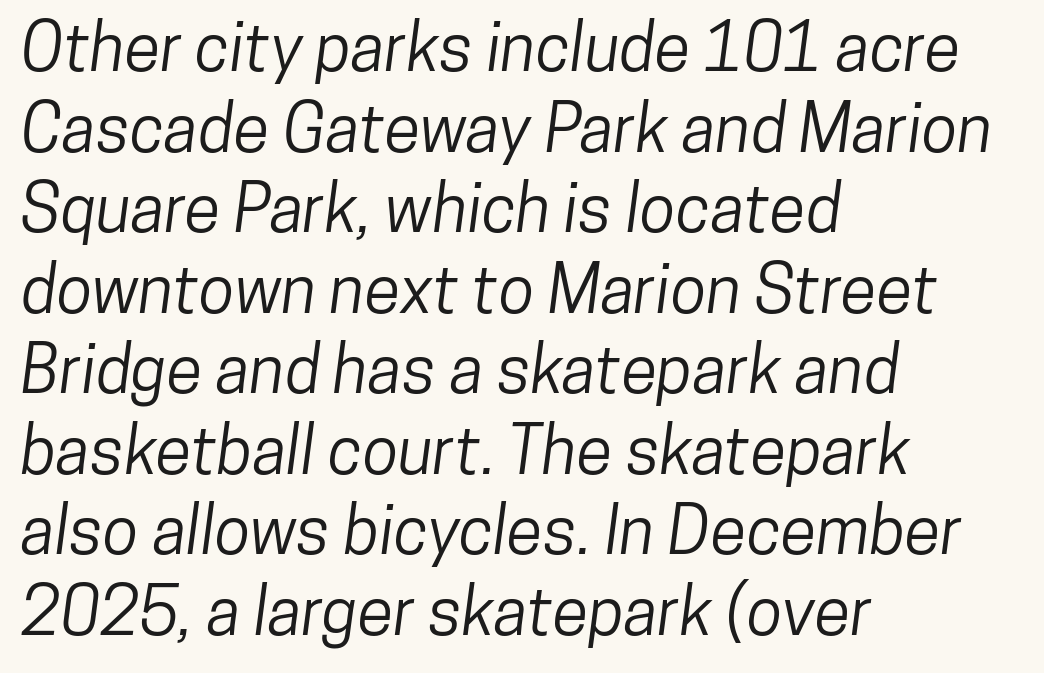
The image shows 66 px condensed sans-serif type; set left-aligned, line spacing 1.22x, normal letter spacing, not underlined; low stroke contrast and a medium x-height.
